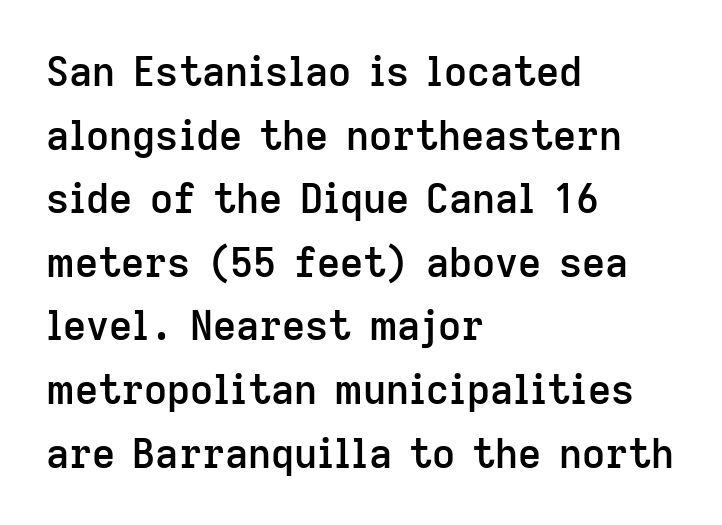
{"serif": "no", "italic": "no", "bold": "semi", "weight": "semibold", "width": "normal", "stroke_contrast": "low", "x_height": "medium", "monospaced": "no", "underline": "no", "align": "left", "line_spacing": "normal", "line_spacing_ratio": 1.59, "letter_spacing": "normal", "letter_spacing_em": 0.0, "glyph_px": 40}
